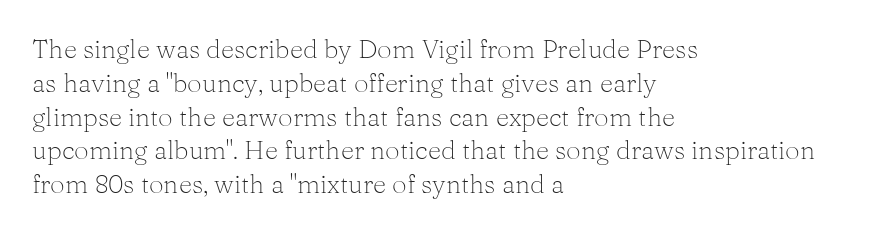
{"italic": "no", "bold": "no", "underline": "no", "align": "left", "line_spacing": "normal", "line_spacing_ratio": 1.3, "letter_spacing": "normal", "letter_spacing_em": 0.0, "glyph_px": 26}
